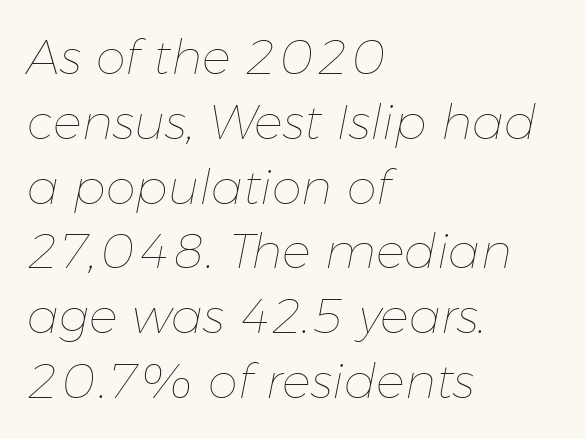
{"italic": "yes", "lean": "right", "slant_degrees": 11, "bold": "no", "weight": "thin", "width": "normal", "stroke_contrast": "low", "x_height": "medium", "monospaced": "no", "underline": "no", "align": "left", "line_spacing": "normal", "line_spacing_ratio": 1.35, "letter_spacing": "normal", "letter_spacing_em": 0.0, "glyph_px": 48}
